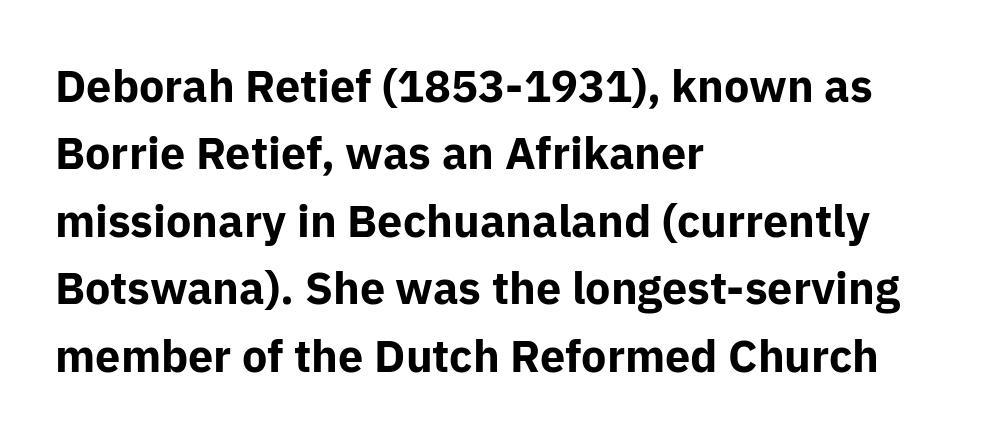
Honestly, the letter spacing is just normal — you wouldn't notice it. This is sans-serif lettering, the kind often seen on screens and signage. Anything drawn beneath the words? Only blank space. Varying glyph widths throughout — classic text-font behaviour. The letters stand straight up with perfectly vertical stems. Alignment: flush left.
